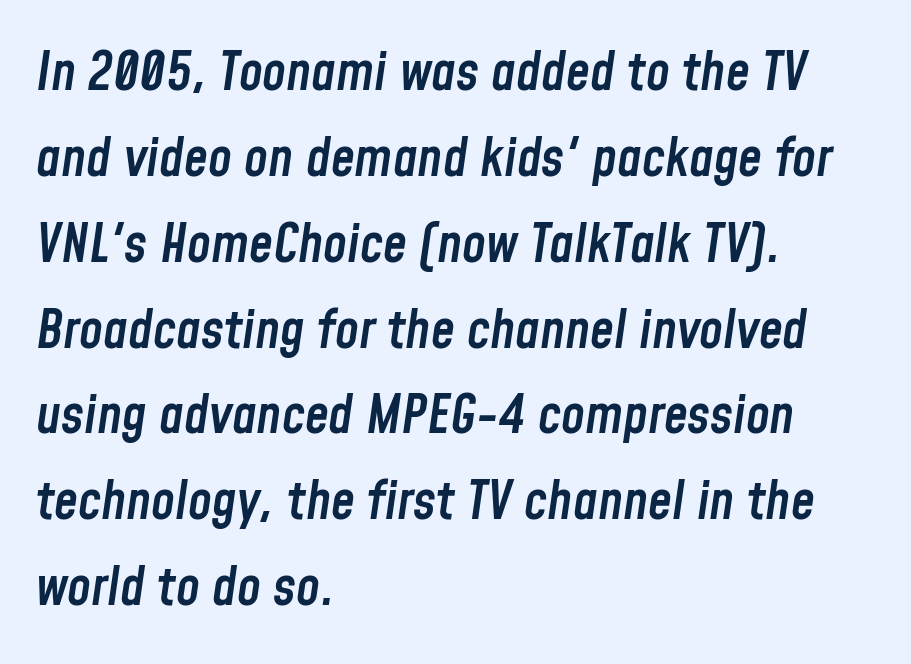
Q: Is the text bold? A: Semi-bold.
Q: Is the text italic (slanted)? A: Yes, it leans right by about 8 degrees.
Q: Is the text underlined? A: No.
Q: How is the paragraph aligned? A: Left-aligned.
Q: Is the spacing between letters normal or unusually wide? A: Normal.
Q: Is the spacing between lines tight, normal or loose? A: Normal.
Q: Width (condensed, normal, or wide)? A: Condensed.
Q: Stroke contrast? A: Low.
Q: x-height? A: Medium.
Q: Monospaced? A: No.
